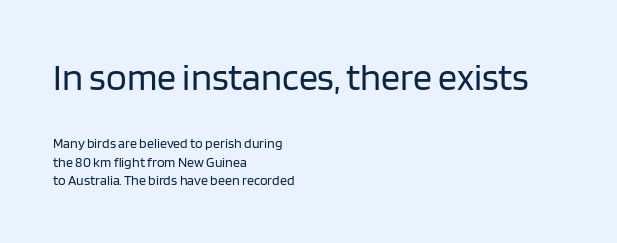
Q: Is the text bold? A: No.
Q: Is the text italic (slanted)? A: No, it is upright.
Q: Is the typeface a serif or a sans-serif typeface? A: Sans-serif.
Q: Is the text underlined? A: No.
Q: How is the paragraph aligned? A: Left-aligned.
Q: Is the spacing between letters normal or unusually wide? A: Normal.
Q: Is the spacing between lines tight, normal or loose? A: Normal.
Q: Which block of text is set in a larger size, the first (top) or the second (bottom)? A: The first (top) one.
Q: Width (condensed, normal, or wide)? A: Normal.
Q: Stroke contrast? A: Low.
Q: x-height? A: Large.
Q: Monospaced? A: No.
